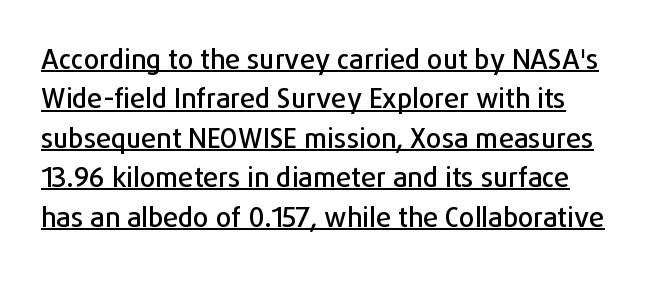
The image shows 27 px text type, upright; set normal line spacing (1.46x), normal letter spacing, underlined.
